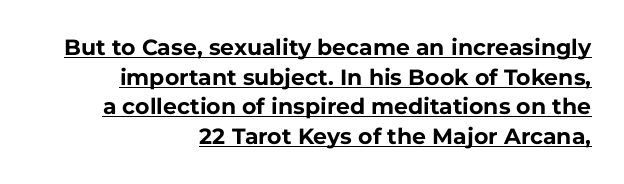
{"italic": "no", "bold": "yes", "underline": "yes", "align": "right", "line_spacing": "normal", "line_spacing_ratio": 1.35, "letter_spacing": "normal", "letter_spacing_em": 0.0, "glyph_px": 22}
